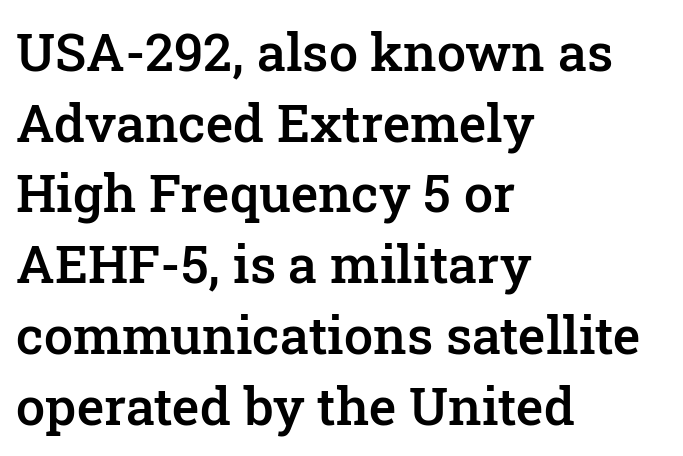
The image shows 52 px semibold serif type, upright; set left-aligned, normal line spacing (1.36x), normal letter spacing, not underlined; low stroke contrast and a medium x-height.
